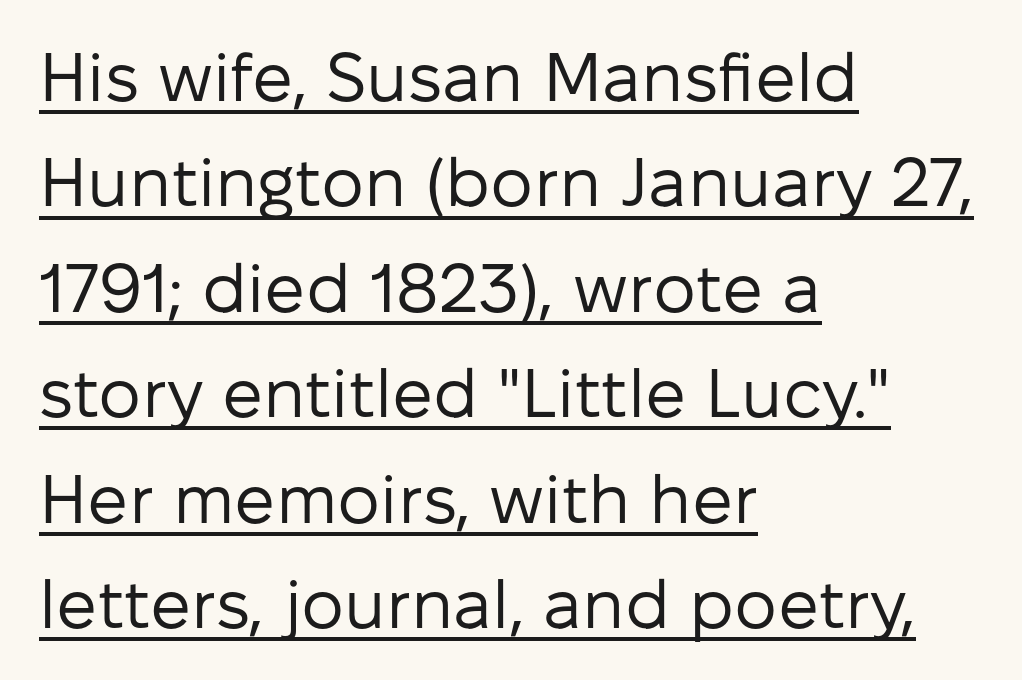
Q: Is the text bold? A: No.
Q: Is the text italic (slanted)? A: No, it is upright.
Q: Is the typeface a serif or a sans-serif typeface? A: Sans-serif.
Q: Is the text underlined? A: Yes.
Q: How is the paragraph aligned? A: Left-aligned.
Q: Is the spacing between letters normal or unusually wide? A: Normal.
Q: Is the spacing between lines tight, normal or loose? A: Normal.
Q: Width (condensed, normal, or wide)? A: Normal.
Q: Stroke contrast? A: Low.
Q: x-height? A: Medium.
Q: Monospaced? A: No.
